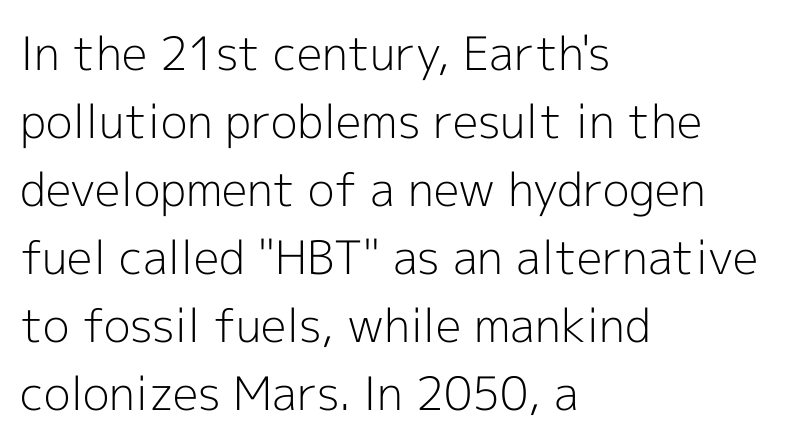
The image shows 46 px light sans-serif type, upright; set left-aligned, normal line spacing (1.48x), normal letter spacing, not underlined; a medium x-height.
